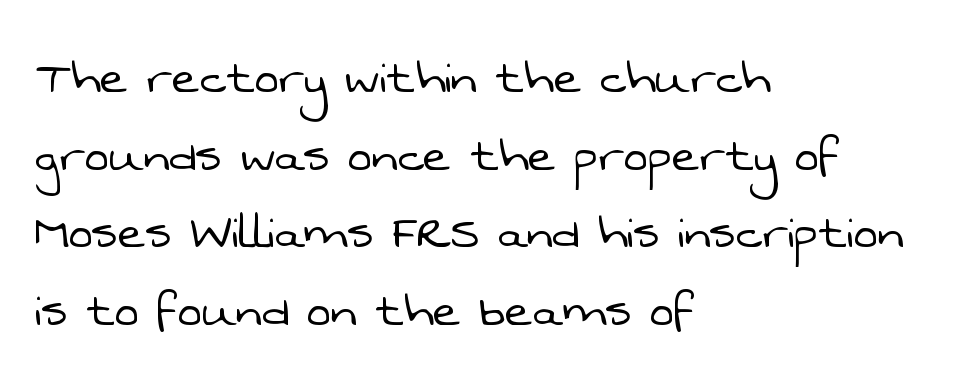
Examine the stroke ends and you'll find no serifs. The lines sit at an ordinary, default distance from one another. This rendering features lettering with no underline. Horizontal alignment here is leftward, the default for most running prose.
